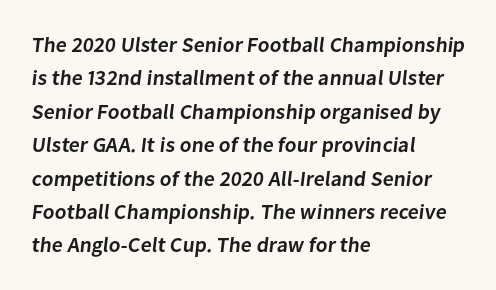
The image shows 21 px text type; set left-aligned, normal line spacing (1.59x), normal letter spacing, not underlined.
